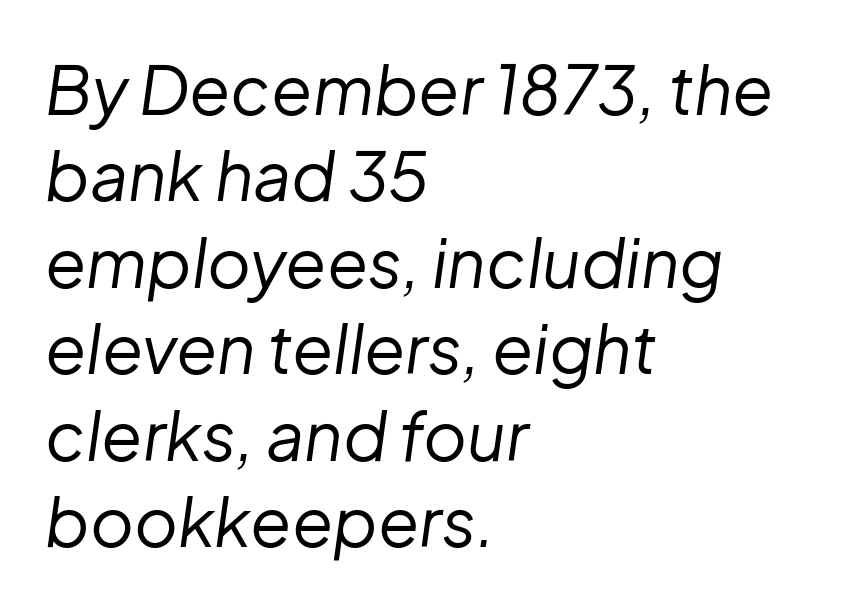
The image shows 67 px regular-weight type, italic (leaning right); set left-aligned, normal line spacing (1.29x), normal letter spacing, not underlined; low stroke contrast and a medium x-height.
